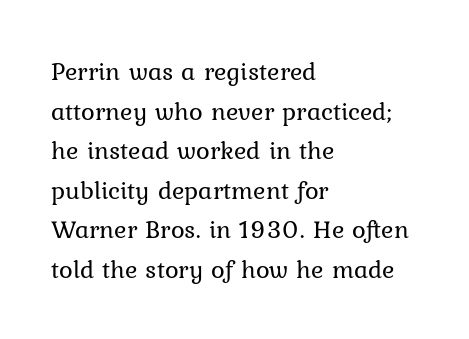
Q: Is the text bold? A: No.
Q: Is the text italic (slanted)? A: No, it is upright.
Q: Is the text underlined? A: No.
Q: How is the paragraph aligned? A: Left-aligned.
Q: Is the spacing between letters normal or unusually wide? A: Normal.
Q: Is the spacing between lines tight, normal or loose? A: Normal.
